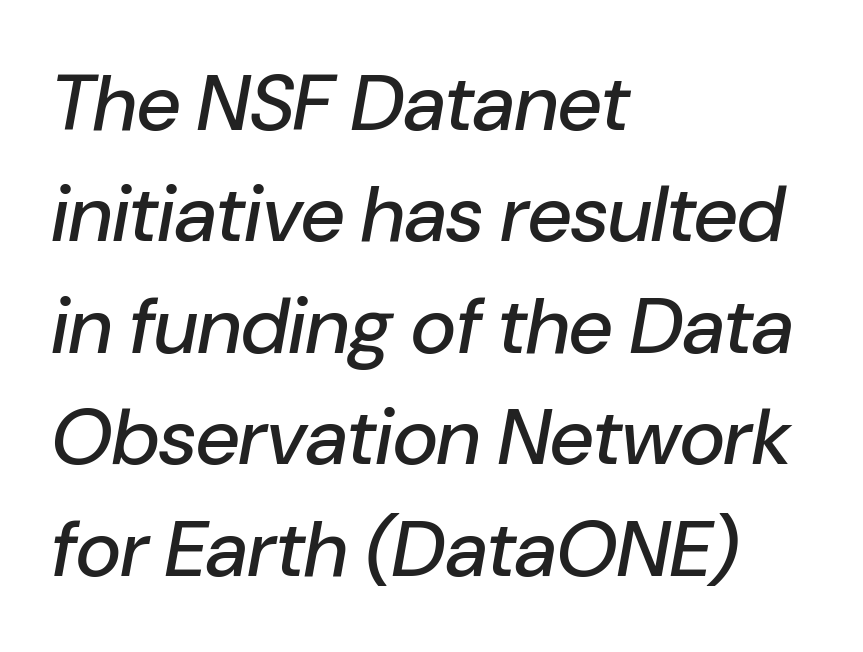
Q: Is the text italic (slanted)? A: Yes, it leans right by about 10 degrees.
Q: Is the text underlined? A: No.
Q: How is the paragraph aligned? A: Left-aligned.
Q: Is the spacing between letters normal or unusually wide? A: Normal.
Q: Is the spacing between lines tight, normal or loose? A: Normal.
Q: Width (condensed, normal, or wide)? A: Normal.
Q: Stroke contrast? A: Low.
Q: x-height? A: Medium.
Q: Monospaced? A: No.
